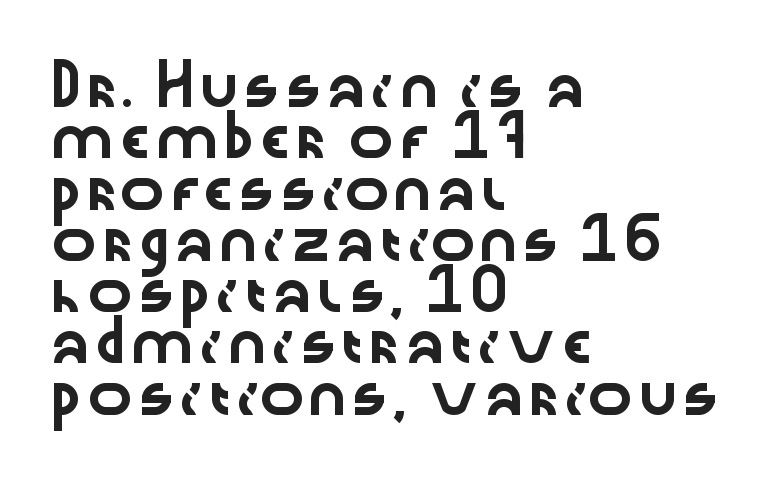
The image shows 38 px wide sans-serif type, upright; set left-aligned, normal line spacing (1.35x), normal letter spacing, not underlined; low stroke contrast and a medium x-height.
